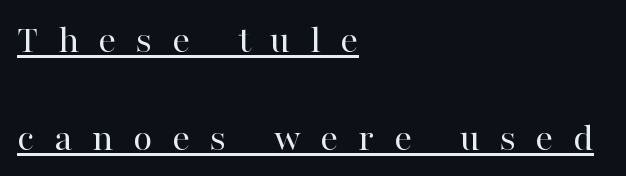
Q: Is the text bold? A: No.
Q: Is the text italic (slanted)? A: No, it is upright.
Q: Is the typeface a serif or a sans-serif typeface? A: Serif.
Q: Is the text underlined? A: Yes.
Q: How is the paragraph aligned? A: Left-aligned.
Q: Is the spacing between letters normal or unusually wide? A: Unusually wide.
Q: Is the spacing between lines tight, normal or loose? A: Loose.
Q: Width (condensed, normal, or wide)? A: Normal.
Q: Stroke contrast? A: High.
Q: x-height? A: Medium.
Q: Monospaced? A: No.
